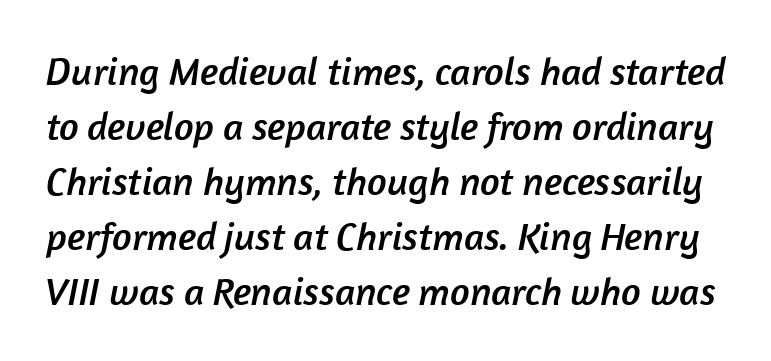
The image shows 39 px sans-serif type; set normal line spacing (1.41x), normal letter spacing, not underlined; low stroke contrast and a medium x-height.
